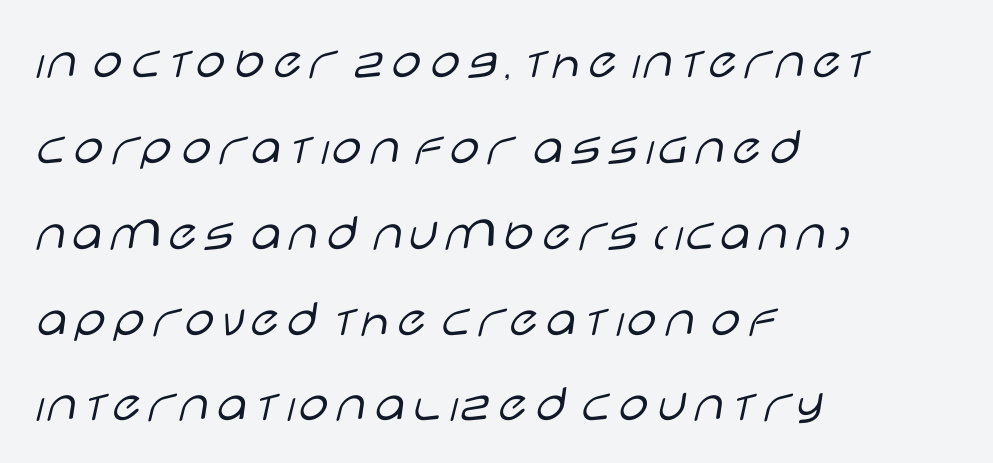
Tracking value appears to be zero — textbook default spacing. Summary of weight: not heavy and not bold. A bare baseline throughout the passage. Does the copy run flush right? No — it runs flush left. A typesetter would call this proportional, since set widths differ per character.
